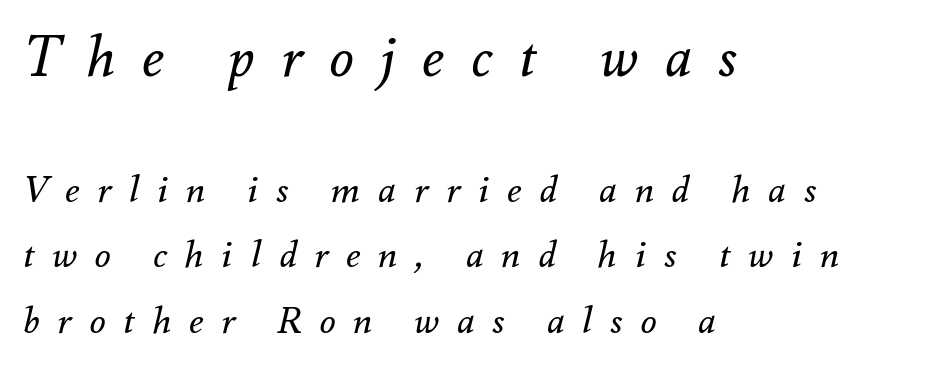
Q: Is the text bold? A: No.
Q: Is the text italic (slanted)? A: Yes, it leans right by about 12 degrees.
Q: Is the text underlined? A: No.
Q: How is the paragraph aligned? A: Left-aligned.
Q: Is the spacing between letters normal or unusually wide? A: Unusually wide.
Q: Which block of text is set in a larger size, the first (top) or the second (bottom)? A: The first (top) one.
Q: Width (condensed, normal, or wide)? A: Normal.
Q: Stroke contrast? A: Medium.
Q: x-height? A: Small.
Q: Monospaced? A: No.
